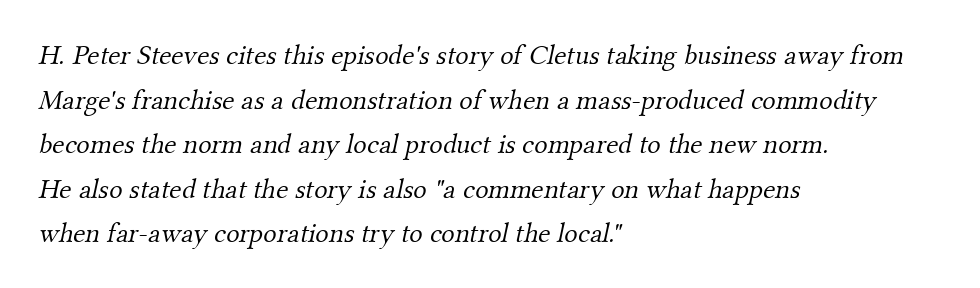
Q: Is the text bold? A: No.
Q: Is the typeface a serif or a sans-serif typeface? A: Serif.
Q: Is the text underlined? A: No.
Q: How is the paragraph aligned? A: Left-aligned.
Q: Is the spacing between letters normal or unusually wide? A: Normal.
Q: Is the spacing between lines tight, normal or loose? A: Normal.
Q: Width (condensed, normal, or wide)? A: Normal.
Q: Stroke contrast? A: Medium.
Q: x-height? A: Small.
Q: Monospaced? A: No.
